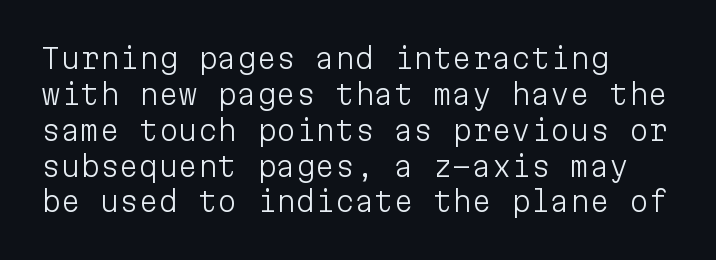
The ragged edge is on the right, which tells us the setting is flush left. Ordinary non-slanted type is in use. Honestly, the row spacing looks completely unremarkable. The typesetting does not lean heavy: it is not bold.
